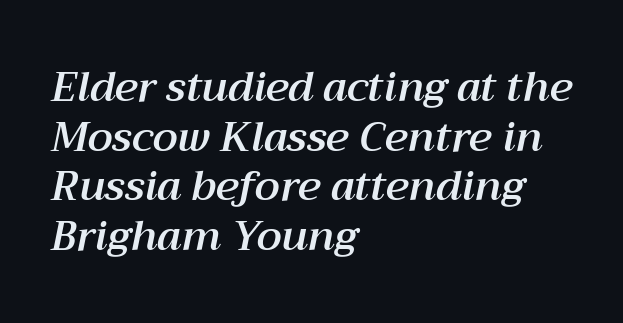
The image shows 41 px text type, italic (leaning right); set left-aligned, line spacing 1.21x, normal letter spacing, not underlined; medium stroke contrast and a medium x-height.
